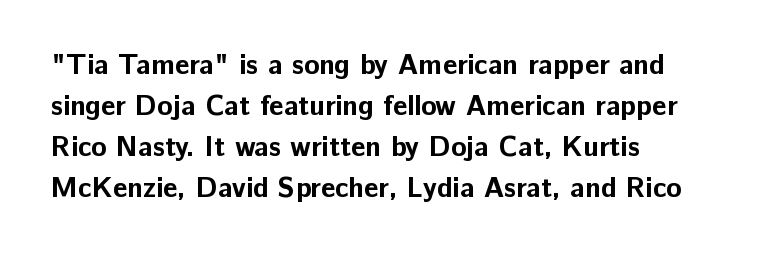
Q: Is the text bold? A: Yes.
Q: Is the text italic (slanted)? A: No, it is upright.
Q: Is the typeface a serif or a sans-serif typeface? A: Sans-serif.
Q: Is the text underlined? A: No.
Q: How is the paragraph aligned? A: Left-aligned.
Q: Is the spacing between letters normal or unusually wide? A: Normal.
Q: Is the spacing between lines tight, normal or loose? A: Normal.
Q: Width (condensed, normal, or wide)? A: Normal.
Q: Stroke contrast? A: Low.
Q: x-height? A: Medium.
Q: Monospaced? A: No.
